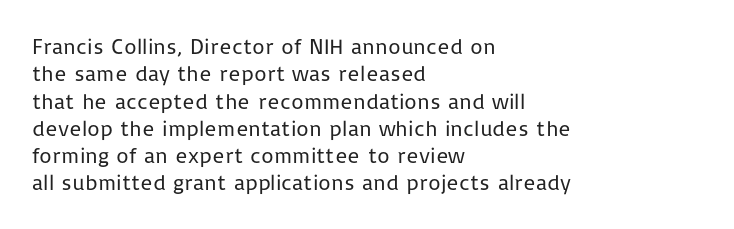
Rendered with straight, roman letterforms. Weight: not bold — regular or lighter. Words appear dense and cohesive because spacing is normal. Horizontal alignment here is leftward, the default for most running prose. A clean baseline with only descenders dipping below it.
